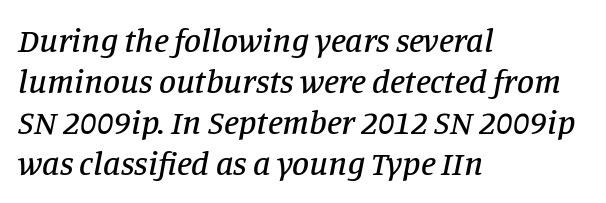
{"serif": "yes", "italic": "yes", "lean": "right", "slant_degrees": 11, "width": "normal", "stroke_contrast": "low", "x_height": "large", "monospaced": "no", "underline": "no", "align": "left", "line_spacing_ratio": 1.21, "letter_spacing": "normal", "letter_spacing_em": 0.0, "glyph_px": 34}
